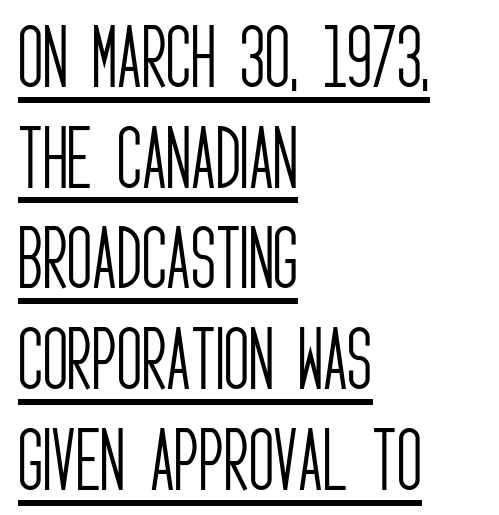
Q: Is the text bold? A: No.
Q: Is the text italic (slanted)? A: No, it is upright.
Q: Is the typeface a serif or a sans-serif typeface? A: Sans-serif.
Q: Is the text underlined? A: Yes.
Q: How is the paragraph aligned? A: Left-aligned.
Q: Is the spacing between letters normal or unusually wide? A: Normal.
Q: Is the spacing between lines tight, normal or loose? A: Normal.
Q: Width (condensed, normal, or wide)? A: Condensed.
Q: Stroke contrast? A: Low.
Q: x-height? A: Large.
Q: Monospaced? A: No.
